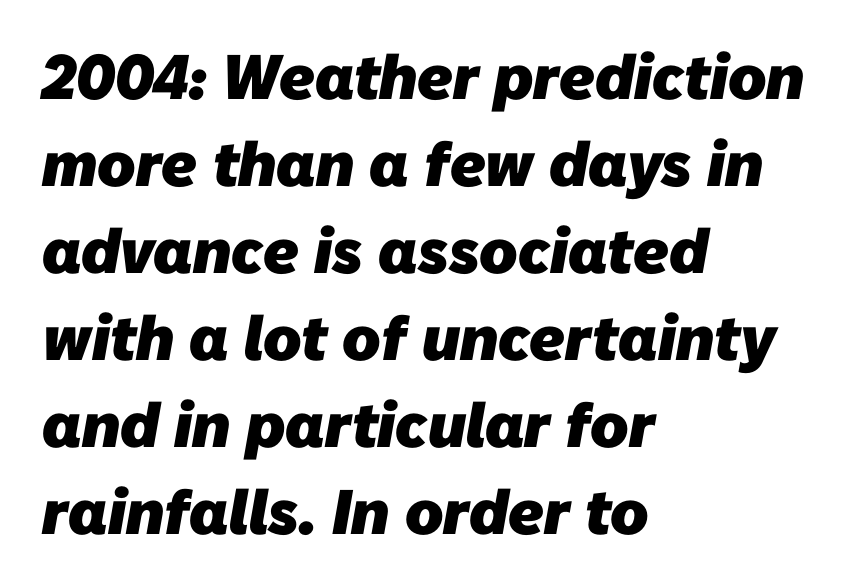
Nobody drew a line under any word here. Compared with a centered layout, this one pins lines to the left instead. This sample has the flowing, uneven cadence of proportional lettering. Grotesque or geometric, the face here clearly has no serifs.
